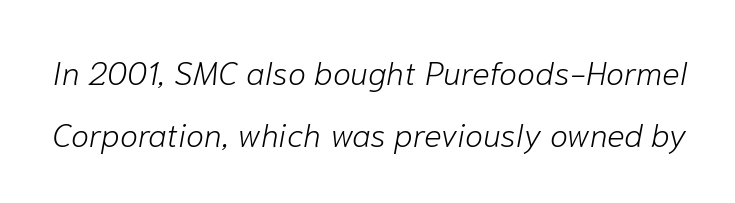
The image shows 33 px light type, italic (leaning right); set line spacing 1.89x, normal letter spacing, not underlined; low stroke contrast and a medium x-height.
